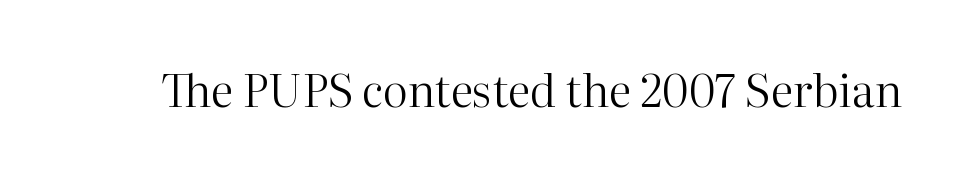
Nobody touched the tracking dial on this one. Proportional: the letters do not fall into vertical columns. The string is rendered with underlining switched off. The typeface has the unassuming heft of standard copy or less.
